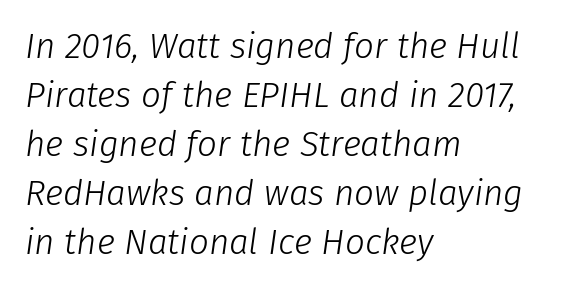
{"italic": "yes", "lean": "right", "slant_degrees": 8, "bold": "no", "weight": "light", "width": "normal", "stroke_contrast": "low", "x_height": "medium", "monospaced": "no", "underline": "no", "align": "left", "line_spacing": "normal", "line_spacing_ratio": 1.4, "letter_spacing": "normal", "letter_spacing_em": 0.0, "glyph_px": 35}
